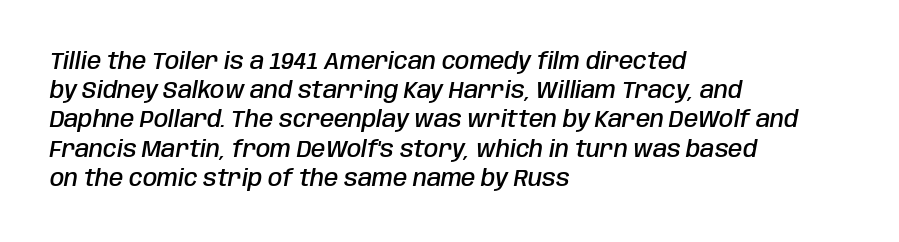
Q: Is the text bold? A: Semi-bold.
Q: Is the text italic (slanted)? A: Yes, it leans right by about 10 degrees.
Q: Is the text underlined? A: No.
Q: How is the paragraph aligned? A: Left-aligned.
Q: Is the spacing between letters normal or unusually wide? A: Normal.
Q: Is the spacing between lines tight, normal or loose? A: Normal.
